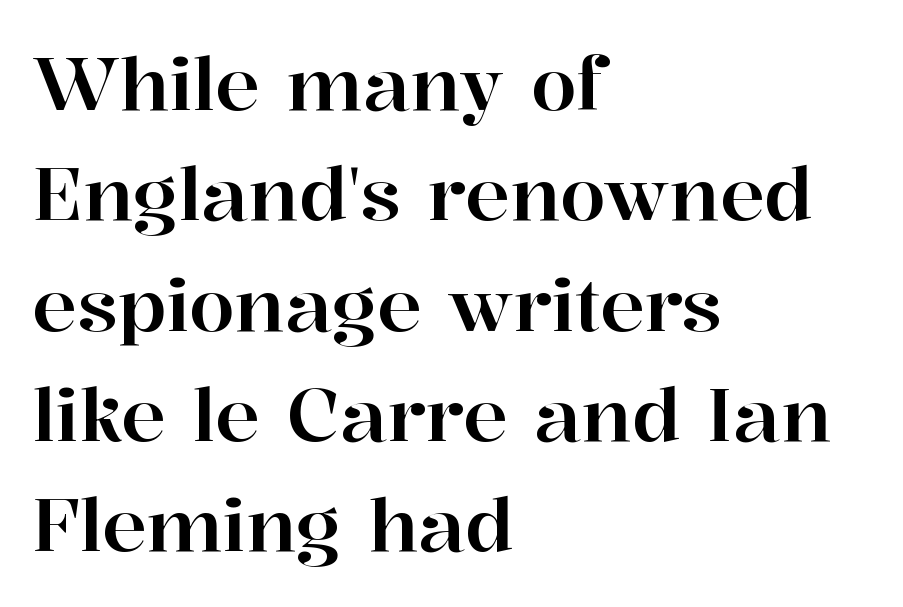
The face used here is proportionally spaced, like ordinary book or web type. A normal amount of white space separates one row of letters from the next. Look at the bottom of the vertical strokes: they flare into serifs here. Line beginnings align vertically; line endings do not.
